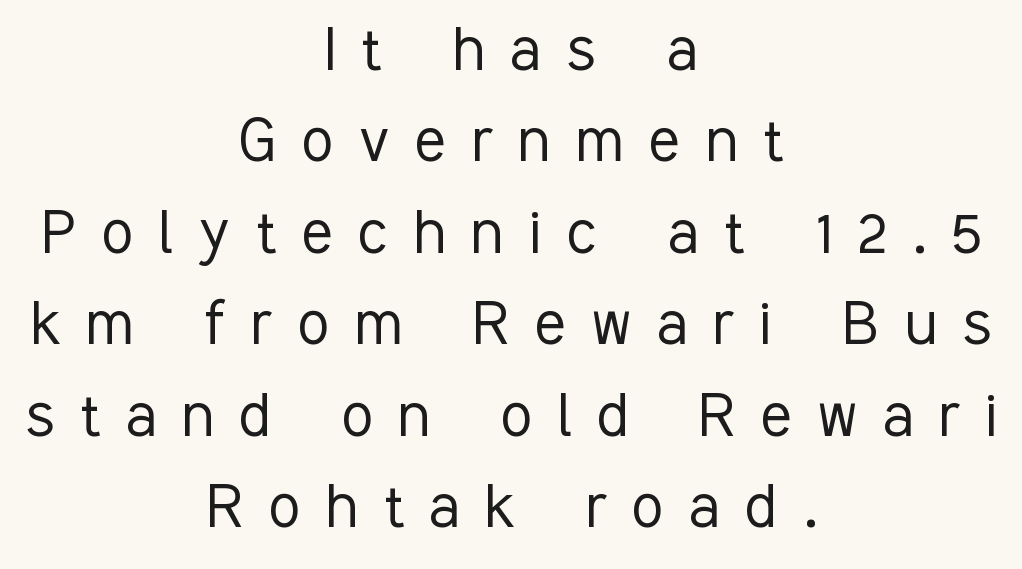
Q: Is the text bold? A: No.
Q: Is the text italic (slanted)? A: No, it is upright.
Q: Is the typeface a serif or a sans-serif typeface? A: Sans-serif.
Q: Is the text underlined? A: No.
Q: How is the paragraph aligned? A: Centered.
Q: Is the spacing between letters normal or unusually wide? A: Unusually wide.
Q: Is the spacing between lines tight, normal or loose? A: Normal.
Q: Width (condensed, normal, or wide)? A: Condensed.
Q: Stroke contrast? A: Low.
Q: x-height? A: Medium.
Q: Monospaced? A: No.
